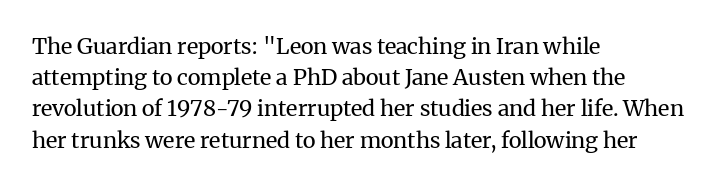
{"italic": "no", "bold": "no", "underline": "no", "align": "left", "line_spacing": "normal", "line_spacing_ratio": 1.42, "letter_spacing": "normal", "letter_spacing_em": 0.0, "glyph_px": 22}
